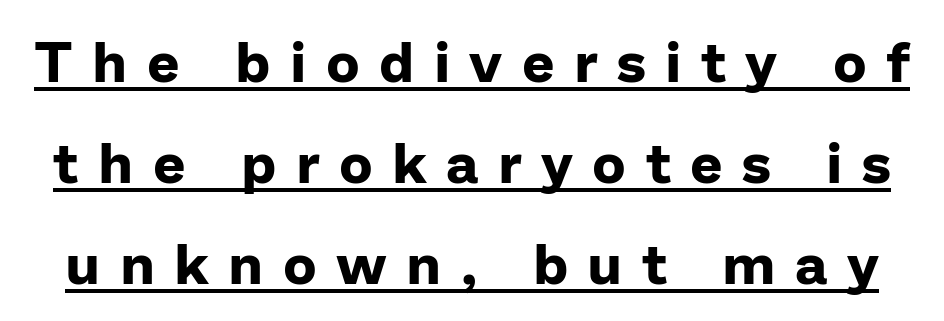
{"serif": "no", "italic": "no", "bold": "yes", "weight": "bold", "width": "normal", "stroke_contrast": "low", "x_height": "medium", "monospaced": "no", "underline": "yes", "line_spacing_ratio": 1.77, "letter_spacing": "wide", "letter_spacing_em": 0.34, "glyph_px": 57}
